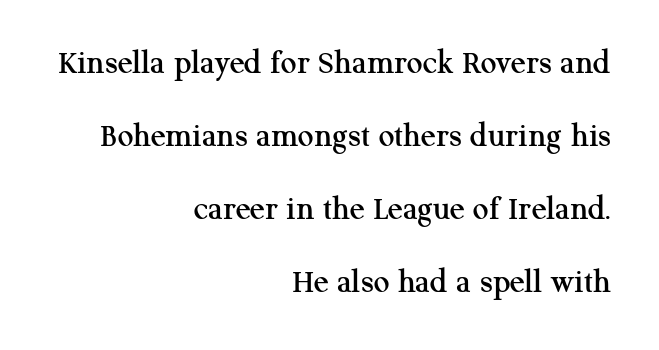
Plain, unruled lines of type. You could not count columns in this text — the font is proportionally spaced. Font category for this specimen: serif. How would I describe the line gaps? Wide and relaxed.
